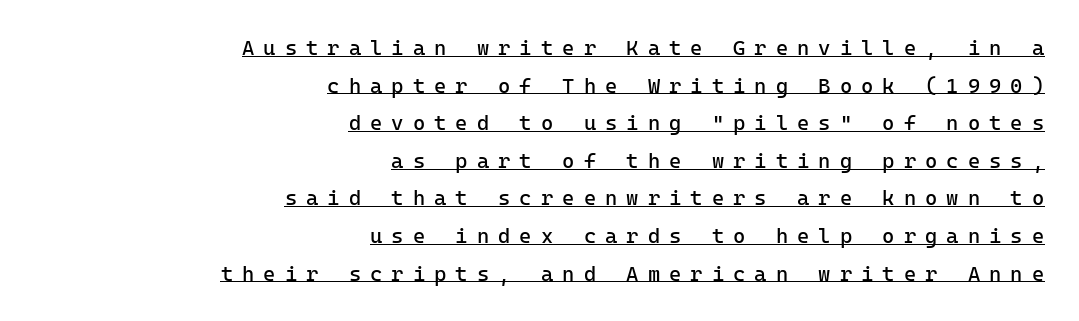
Q: Is the text bold? A: No.
Q: Is the text italic (slanted)? A: No, it is upright.
Q: Is the text underlined? A: Yes.
Q: How is the paragraph aligned? A: Right-aligned.
Q: Is the spacing between letters normal or unusually wide? A: Unusually wide.
